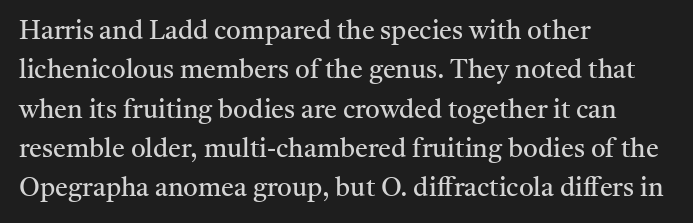
Q: Is the text bold? A: No.
Q: Is the text italic (slanted)? A: No, it is upright.
Q: Is the text underlined? A: No.
Q: How is the paragraph aligned? A: Left-aligned.
Q: Is the spacing between letters normal or unusually wide? A: Normal.
Q: Is the spacing between lines tight, normal or loose? A: Normal.
